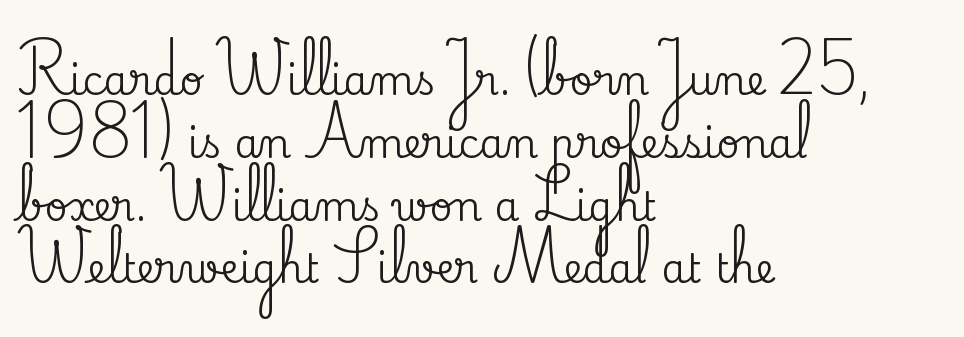
{"serif": "yes", "italic": "no", "width": "normal", "stroke_contrast": "medium", "x_height": "small", "monospaced": "no", "underline": "no", "align": "left", "line_spacing": "normal", "line_spacing_ratio": 1.57, "letter_spacing": "normal", "letter_spacing_em": 0.0, "glyph_px": 40}
